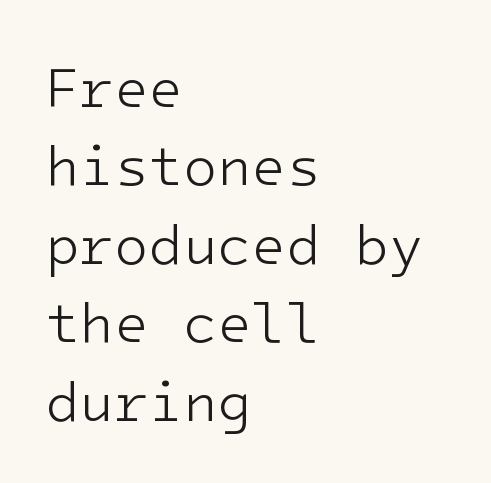
Q: Is the text bold? A: No.
Q: Is the text italic (slanted)? A: No, it is upright.
Q: Is the typeface a serif or a sans-serif typeface? A: Sans-serif.
Q: Is the text underlined? A: No.
Q: How is the paragraph aligned? A: Left-aligned.
Q: Is the spacing between letters normal or unusually wide? A: Normal.
Q: Is the spacing between lines tight, normal or loose? A: Normal.
Q: Width (condensed, normal, or wide)? A: Normal.
Q: Stroke contrast? A: Low.
Q: x-height? A: Medium.
